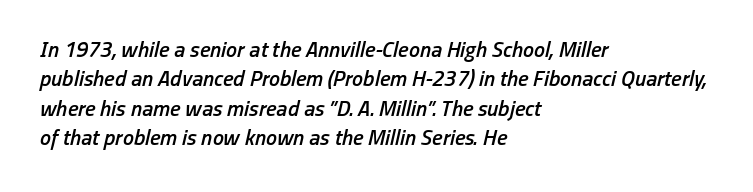
Q: Is the text bold? A: Semi-bold.
Q: Is the text italic (slanted)? A: Yes, it leans right by about 13 degrees.
Q: Is the text underlined? A: No.
Q: How is the paragraph aligned? A: Left-aligned.
Q: Is the spacing between letters normal or unusually wide? A: Normal.
Q: Is the spacing between lines tight, normal or loose? A: Normal.
